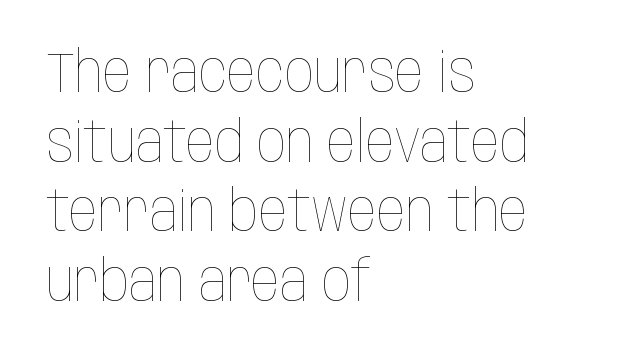
Q: Is the text bold? A: No.
Q: Is the text italic (slanted)? A: No, it is upright.
Q: Is the text underlined? A: No.
Q: How is the paragraph aligned? A: Left-aligned.
Q: Is the spacing between letters normal or unusually wide? A: Normal.
Q: Width (condensed, normal, or wide)? A: Condensed.
Q: Stroke contrast? A: Low.
Q: x-height? A: Large.
Q: Monospaced? A: No.
